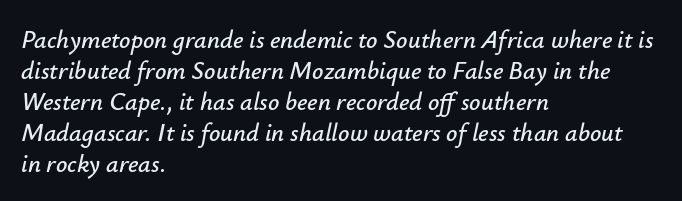
{"italic": "yes", "lean": "right", "slant_degrees": 12, "underline": "no", "align": "left", "line_spacing_ratio": 1.24, "letter_spacing": "normal", "letter_spacing_em": 0.0, "glyph_px": 25}
